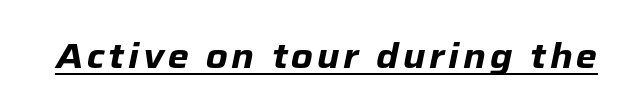
The image shows 34 px heavy type, italic (leaning right); set underlined; low stroke contrast and a medium x-height.
